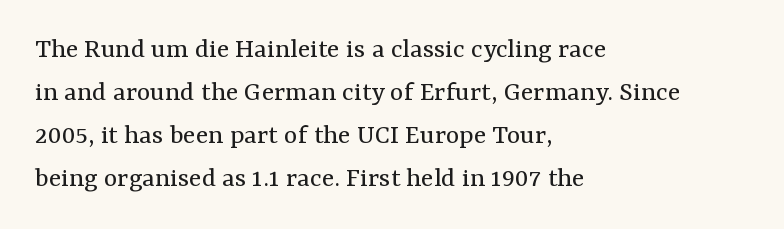
Tracking here is standard; glyphs follow each other at the usual distance. Italic: no, the glyphs are upright roman. Vertically, the passage feels balanced, rows spaced as you'd expect. The passage shown is not underscored anywhere. Unlike a clean sans, this face finishes its strokes with serifs. Proportional: the letters do not fall into vertical columns.
